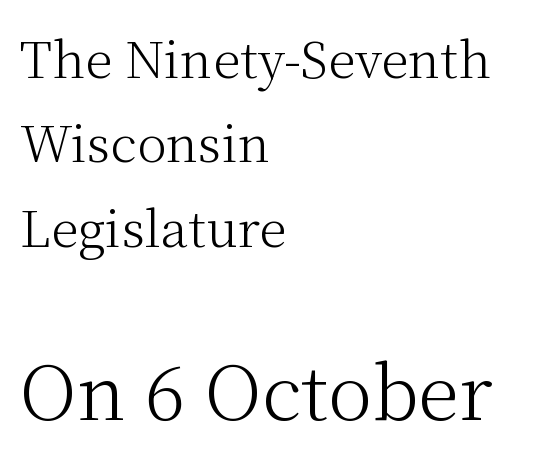
Q: Is the text bold? A: No.
Q: Is the text italic (slanted)? A: No, it is upright.
Q: Is the typeface a serif or a sans-serif typeface? A: Serif.
Q: Is the text underlined? A: No.
Q: How is the paragraph aligned? A: Left-aligned.
Q: Is the spacing between letters normal or unusually wide? A: Normal.
Q: Is the spacing between lines tight, normal or loose? A: Normal.
Q: Which block of text is set in a larger size, the first (top) or the second (bottom)? A: The second (bottom) one.
Q: Width (condensed, normal, or wide)? A: Normal.
Q: Stroke contrast? A: Medium.
Q: x-height? A: Medium.
Q: Monospaced? A: No.
